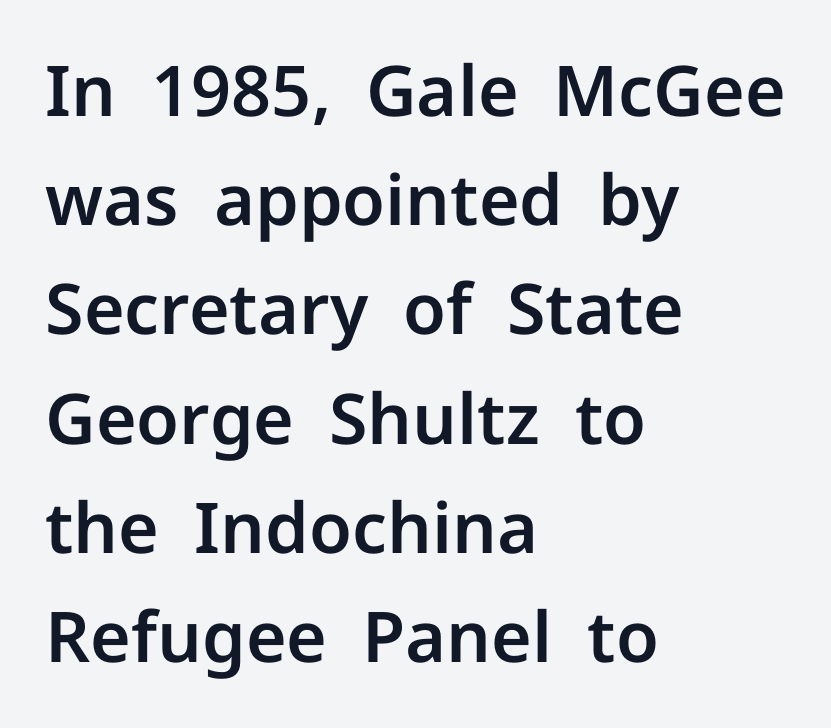
The image shows 70 px sans-serif type, upright; set left-aligned, normal line spacing (1.56x), normal letter spacing, not underlined; low stroke contrast and a medium x-height.
